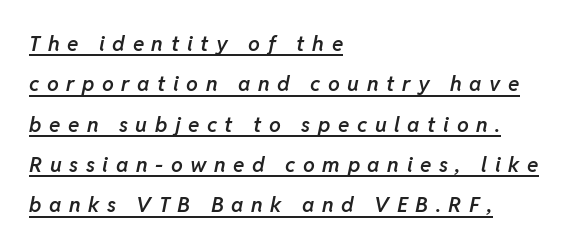
Q: Is the text bold? A: Semi-bold.
Q: Is the text italic (slanted)? A: Yes, it leans right by about 11 degrees.
Q: Is the text underlined? A: Yes.
Q: How is the paragraph aligned? A: Left-aligned.
Q: Is the spacing between letters normal or unusually wide? A: Unusually wide.
Q: Is the spacing between lines tight, normal or loose? A: Loose.
